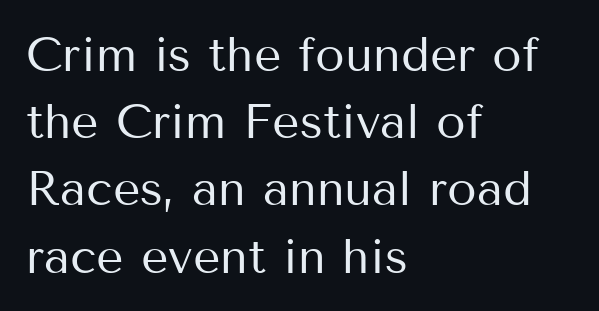
The image shows 48 px regular-weight sans-serif type, upright; set left-aligned, normal line spacing (1.4x), normal letter spacing, not underlined; medium stroke contrast and a medium x-height.
